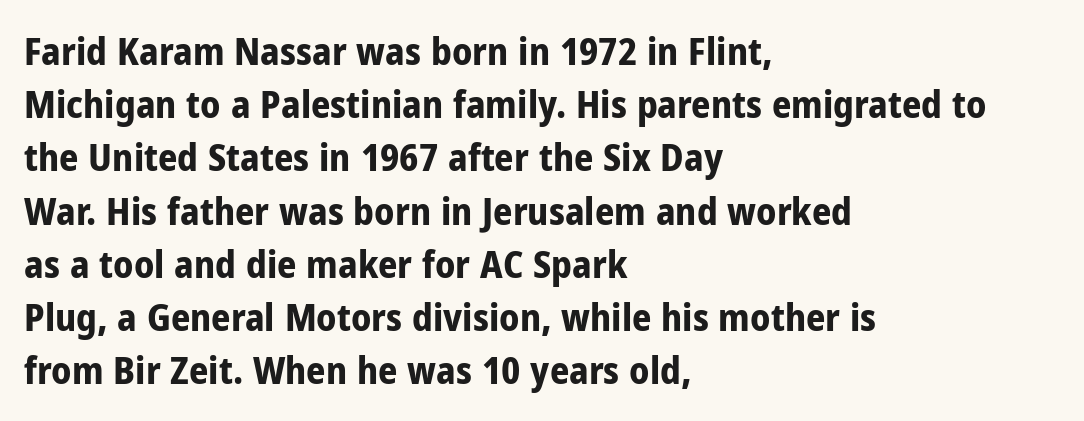
{"serif": "no", "italic": "no", "bold": "yes", "weight": "bold", "width": "condensed", "stroke_contrast": "low", "x_height": "medium", "monospaced": "no", "underline": "no", "align": "left", "line_spacing": "normal", "line_spacing_ratio": 1.4, "letter_spacing": "normal", "letter_spacing_em": 0.0, "glyph_px": 38}
